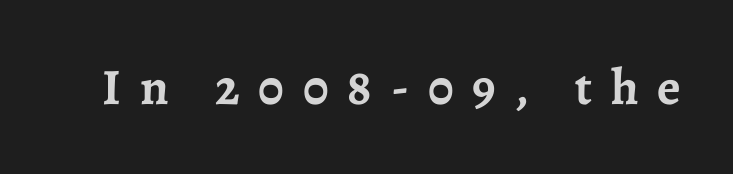
What stands out about the letter spacing? Its width — letters are far apart. Type without underlining. The sample has been set heavy, in full bold. What kind of face is this? One with serifs.
